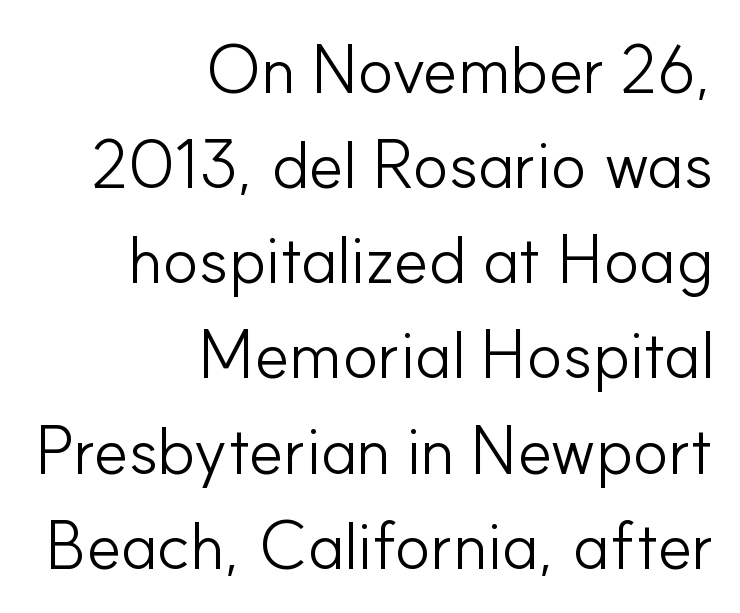
The image shows 67 px light sans-serif type, upright; set right-aligned, normal line spacing (1.42x), normal letter spacing, not underlined; low stroke contrast and a small x-height.
